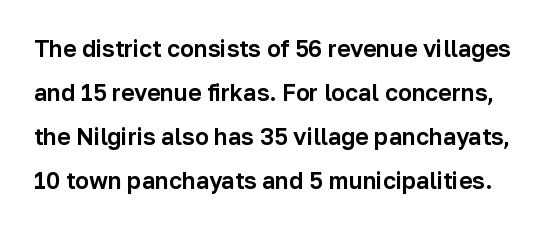
Tracking value appears to be zero — textbook default spacing. Posture: straight, roman, zero tilt. Letters rest on an invisible, unmarked baseline. The designer dialed line spacing up above the default.
